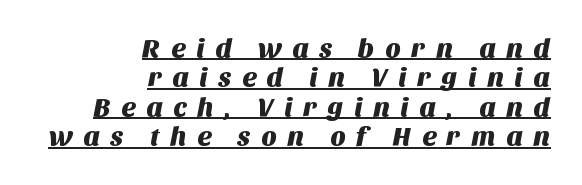
{"underline": "yes", "align": "right", "line_spacing": "tight", "line_spacing_ratio": 1.09, "letter_spacing": "wide", "letter_spacing_em": 0.38, "glyph_px": 27}
